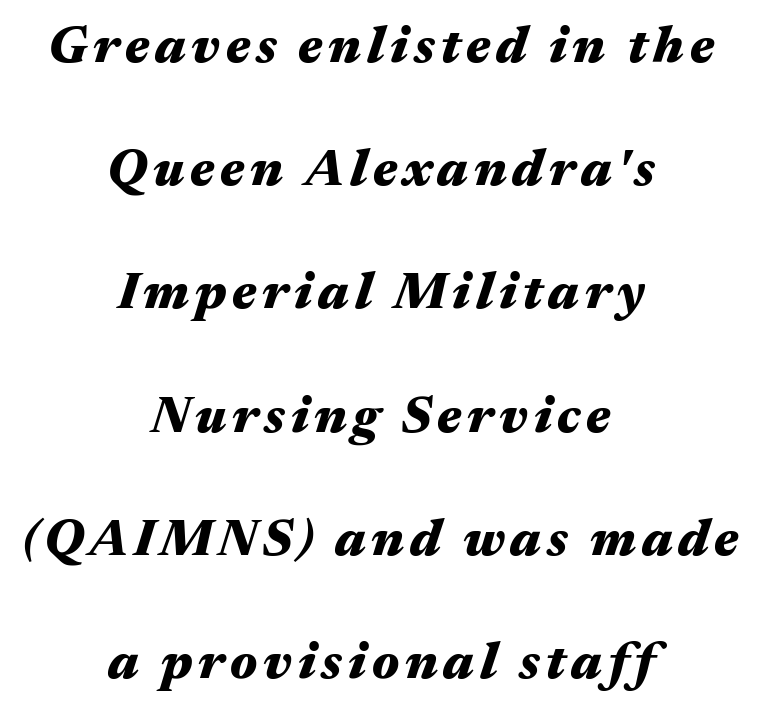
The image shows 52 px heavy, wide type, italic (leaning right); set centered, loose line spacing (2.37x), not underlined; medium stroke contrast and a medium x-height.
